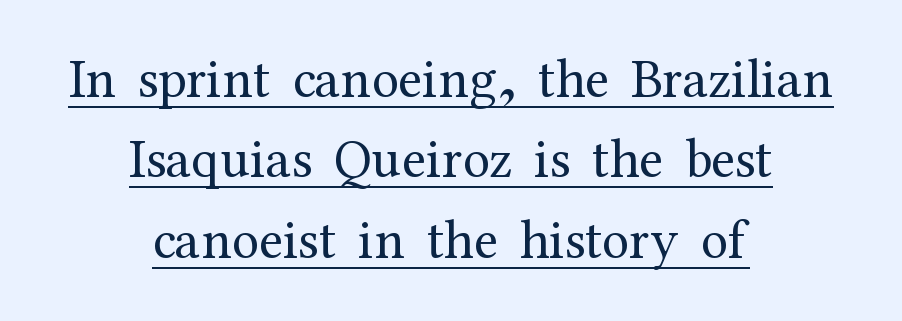
{"serif": "yes", "italic": "no", "bold": "no", "weight": "regular", "width": "normal", "stroke_contrast": "medium", "x_height": "medium", "monospaced": "no", "underline": "yes", "align": "center", "line_spacing": "normal", "line_spacing_ratio": 1.46, "letter_spacing": "normal", "letter_spacing_em": 0.0, "glyph_px": 55}
